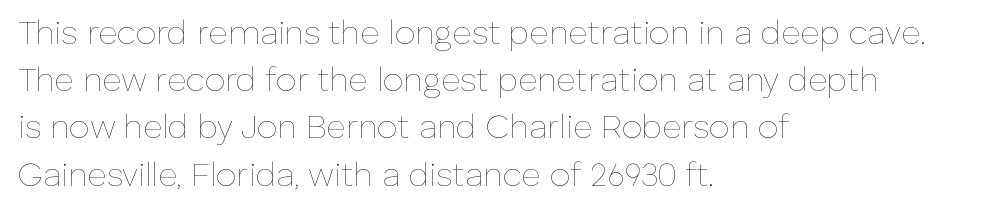
{"italic": "no", "bold": "no", "weight": "thin", "width": "normal", "stroke_contrast": "low", "x_height": "medium", "monospaced": "no", "underline": "no", "align": "left", "line_spacing": "normal", "line_spacing_ratio": 1.43, "letter_spacing": "normal", "letter_spacing_em": 0.0, "glyph_px": 33}
